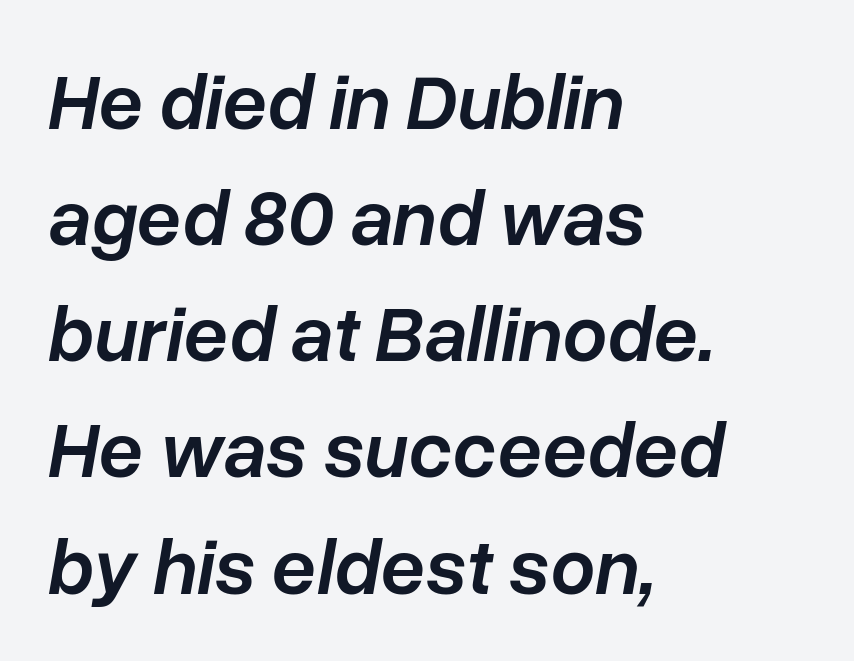
Q: Is the text bold? A: Semi-bold.
Q: Is the text italic (slanted)? A: Yes, it leans right by about 10 degrees.
Q: Is the text underlined? A: No.
Q: How is the paragraph aligned? A: Left-aligned.
Q: Is the spacing between letters normal or unusually wide? A: Normal.
Q: Is the spacing between lines tight, normal or loose? A: Normal.
Q: Width (condensed, normal, or wide)? A: Normal.
Q: Stroke contrast? A: Low.
Q: x-height? A: Medium.
Q: Monospaced? A: No.
